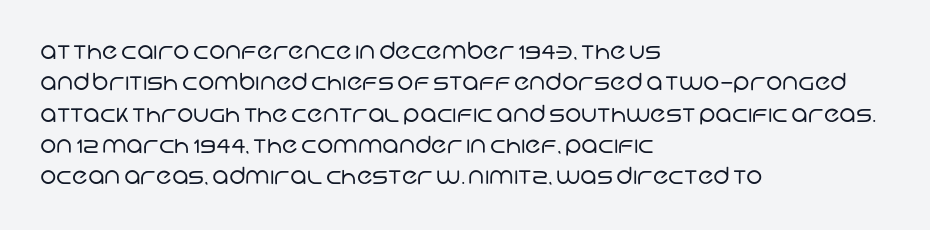
The image shows 23 px text type; set left-aligned, normal line spacing (1.36x), normal letter spacing, not underlined.
